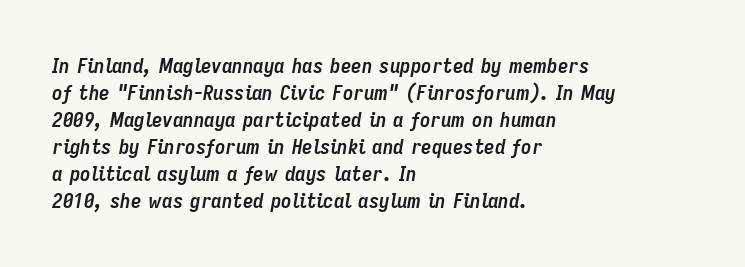
{"italic": "yes", "lean": "right", "slant_degrees": 9, "bold": "yes", "underline": "no", "align": "left", "line_spacing": "normal", "line_spacing_ratio": 1.29, "letter_spacing": "normal", "letter_spacing_em": 0.0, "glyph_px": 21}
